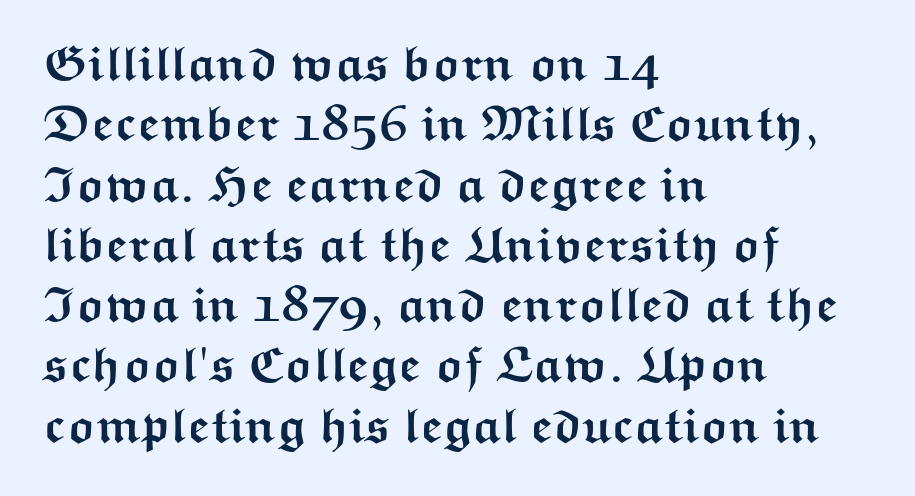
{"serif": "no", "italic": "no", "bold": "yes", "weight": "semibold", "width": "wide", "stroke_contrast": "medium", "x_height": "medium", "monospaced": "no", "underline": "no", "align": "left", "line_spacing_ratio": 1.23, "letter_spacing": "normal", "letter_spacing_em": 0.0, "glyph_px": 49}
